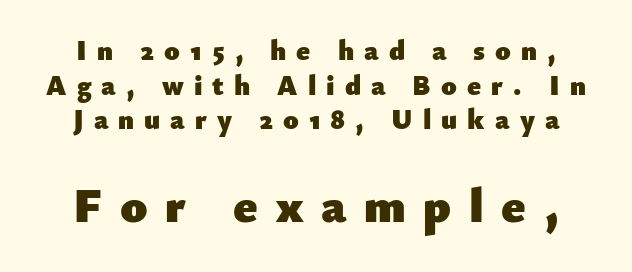
Q: Is the text bold? A: Yes.
Q: Is the text italic (slanted)? A: No, it is upright.
Q: Is the typeface a serif or a sans-serif typeface? A: Sans-serif.
Q: Is the text underlined? A: No.
Q: Is the spacing between letters normal or unusually wide? A: Unusually wide.
Q: Which block of text is set in a larger size, the first (top) or the second (bottom)? A: The second (bottom) one.
Q: Width (condensed, normal, or wide)? A: Normal.
Q: Stroke contrast? A: Low.
Q: x-height? A: Small.
Q: Monospaced? A: No.
